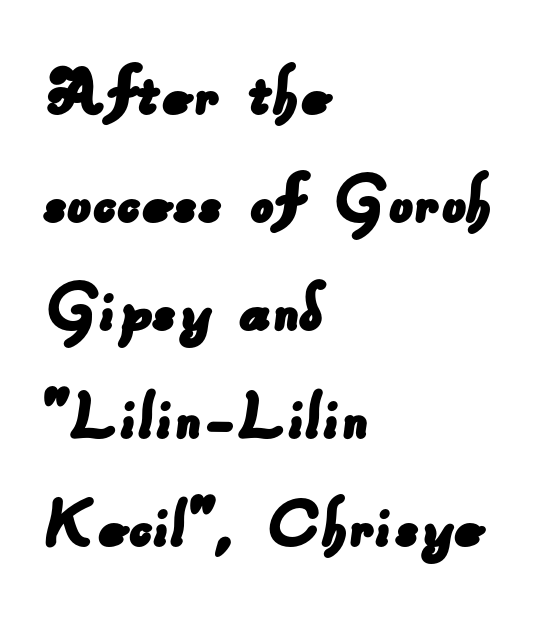
The image shows 75 px sans-serif type; set left-aligned, normal line spacing (1.44x), normal letter spacing, not underlined; low stroke contrast and a small x-height.
